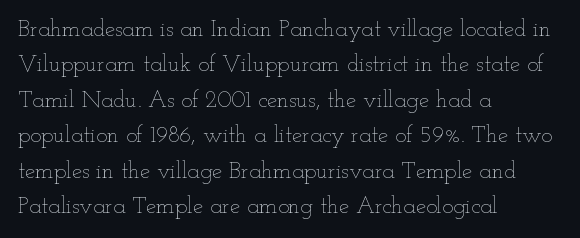
Q: Is the text bold? A: No.
Q: Is the text italic (slanted)? A: No, it is upright.
Q: Is the text underlined? A: No.
Q: How is the paragraph aligned? A: Left-aligned.
Q: Is the spacing between letters normal or unusually wide? A: Normal.
Q: Is the spacing between lines tight, normal or loose? A: Normal.
